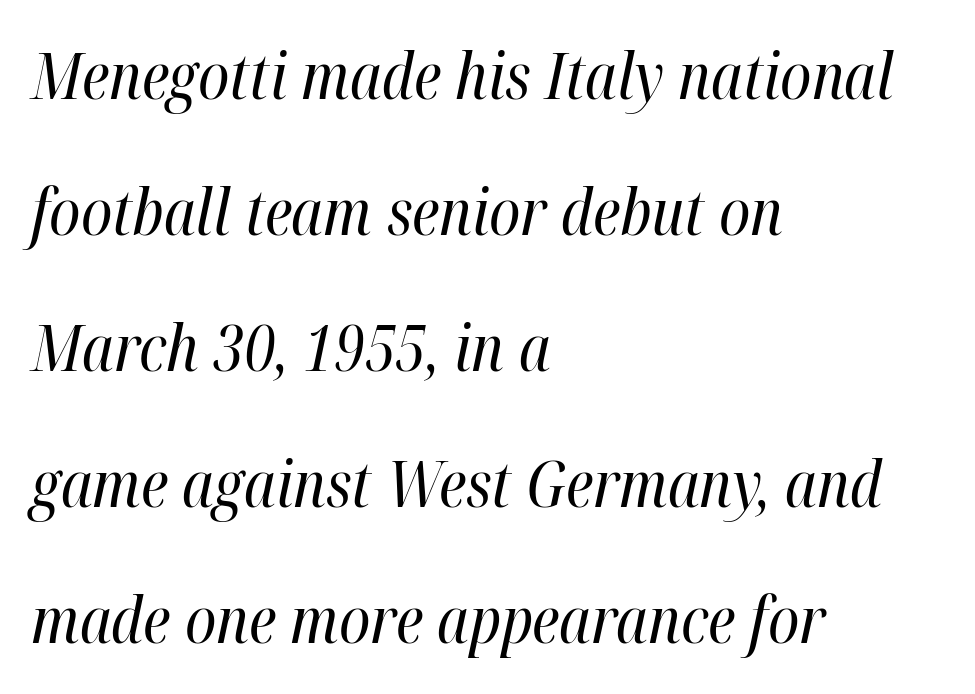
The image shows 63 px regular-weight, condensed type, italic (leaning right); set left-aligned, loose line spacing (2.16x), normal letter spacing, not underlined; high stroke contrast and a medium x-height.
